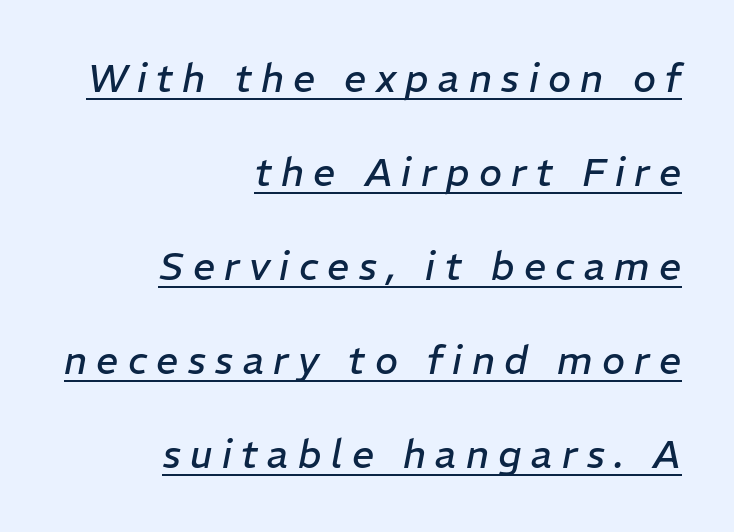
The glyphs look as if they've been sheared to an angle. The letters are spread apart with noticeably loose tracking. Note the varied advance widths — an 'i' is clearly narrower than an 'm'. Decoration check: the copy is underlined. In terms of leading, this rendering errs on the spacious side. Ink coverage per letter is moderate at most.
